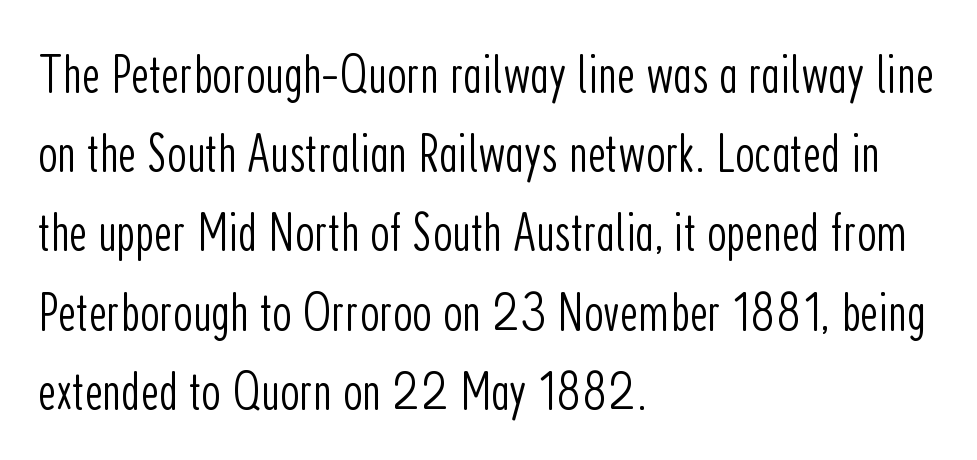
The image shows 55 px light, condensed sans-serif type, upright; set left-aligned, normal line spacing (1.44x), normal letter spacing, not underlined; low stroke contrast and a medium x-height.
